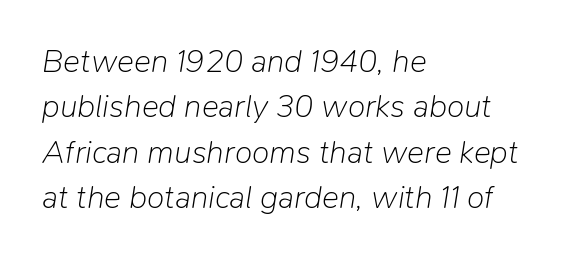
The image shows 32 px light type, italic (leaning right); set left-aligned, normal line spacing (1.42x), normal letter spacing, not underlined; low stroke contrast and a medium x-height.
